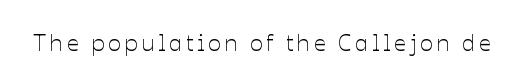
Only glyphs here, with clear space below each row. Posture: upright roman. The font is comparable to plain body text, perhaps lighter.
